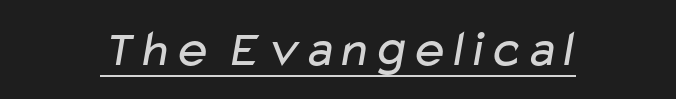
Nothing unusual about the tracking: characters are spaced as the font intends. Does a line run under the words? Yes, clearly. Here the designer chose a conventional face with non-uniform glyph widths. Weight: regular or lighter. Stroke terminals: plain, sans-serif.
